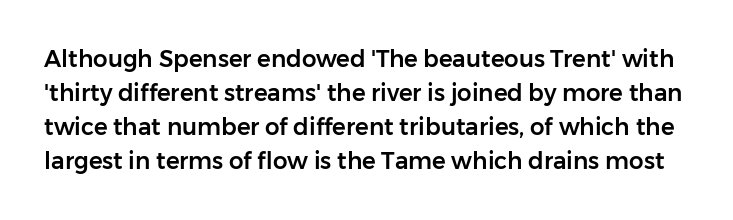
This sample keeps an unexceptional amount of space between lines. Here the glyphs are tracked normally, forming tight word shapes. This rendering features lettering with no underline. This is the regular roman posture of the typeface.
